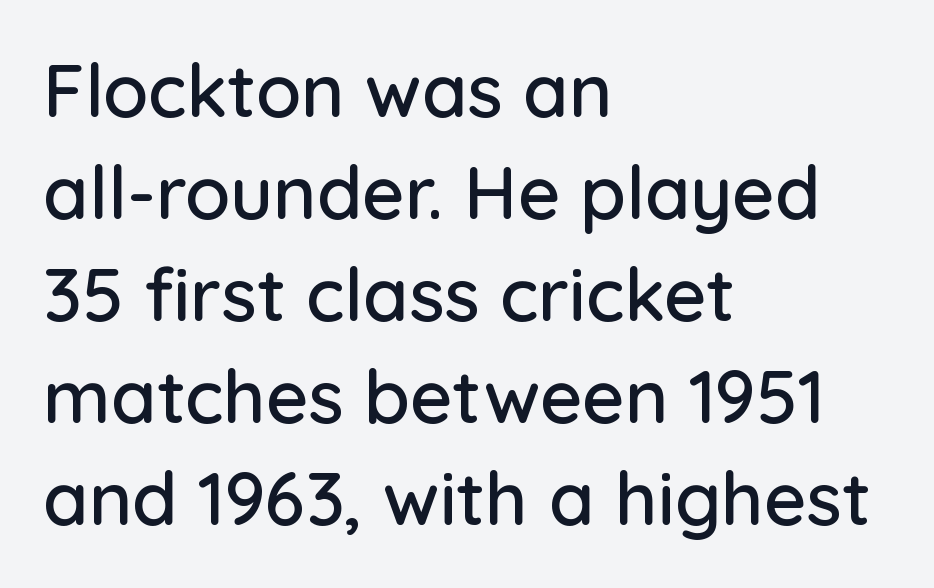
The image shows 74 px sans-serif type, upright; set left-aligned, normal line spacing (1.38x), normal letter spacing, not underlined; low stroke contrast and a medium x-height.
